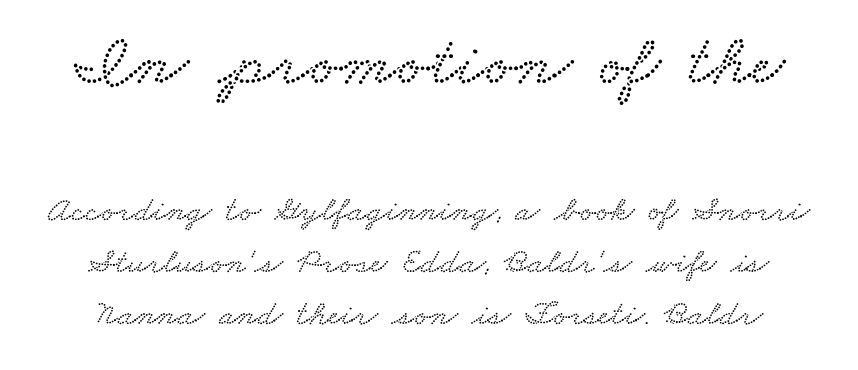
{"width": "wide", "stroke_contrast": "low", "x_height": "small", "monospaced": "no", "underline": "no", "line_spacing": "normal", "line_spacing_ratio": 1.44, "letter_spacing": "normal", "letter_spacing_em": 0.0, "larger_block": "first", "size_ratio": 2.0, "glyph_px": 72}
